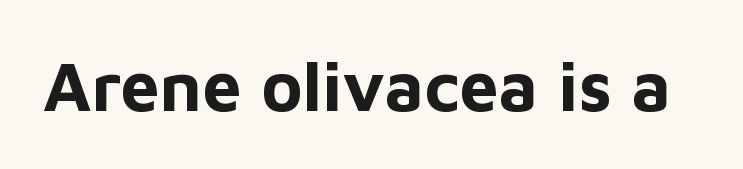
{"serif": "no", "italic": "no", "bold": "yes", "weight": "bold", "width": "normal", "stroke_contrast": "low", "x_height": "medium", "monospaced": "no", "underline": "no", "letter_spacing": "normal", "letter_spacing_em": 0.0, "glyph_px": 70}
